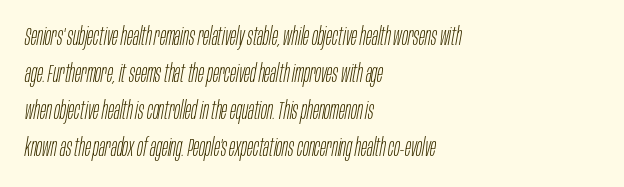
Q: Is the text bold? A: No.
Q: Is the text italic (slanted)? A: Yes, it leans right by about 10 degrees.
Q: Is the text underlined? A: No.
Q: How is the paragraph aligned? A: Left-aligned.
Q: Is the spacing between letters normal or unusually wide? A: Normal.
Q: Is the spacing between lines tight, normal or loose? A: Normal.
